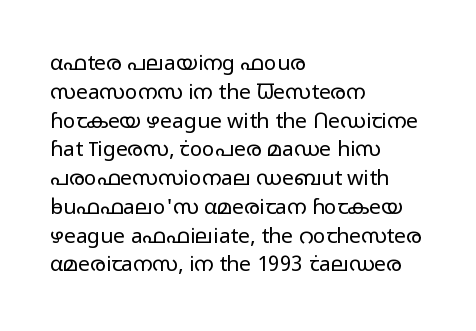
The image shows 21 px text type, upright; set left-aligned, normal line spacing (1.37x), normal letter spacing, not underlined.
